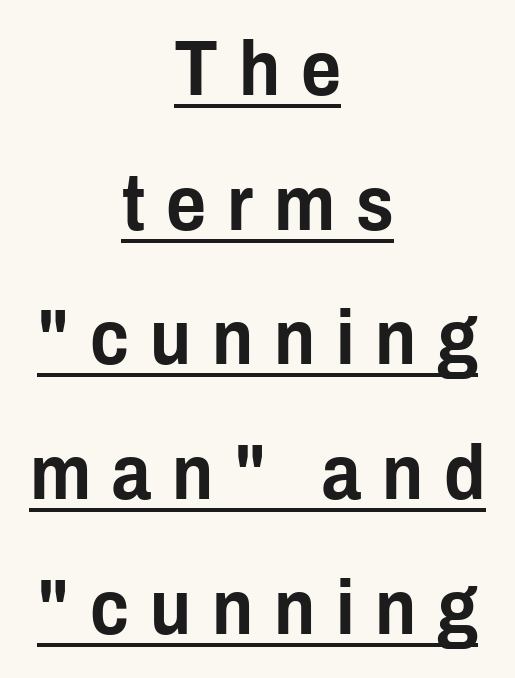
The image shows 77 px condensed sans-serif type, upright; set centered, line spacing 1.75x, unusually wide letter spacing (+0.27 em), underlined; low stroke contrast and a medium x-height.
